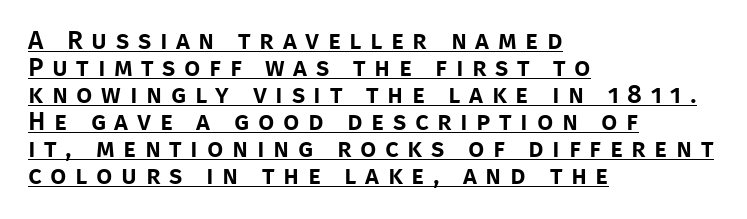
The image shows 26 px text type, upright; set left-aligned, tight line spacing (1.04x), unusually wide letter spacing (+0.33 em), underlined.
